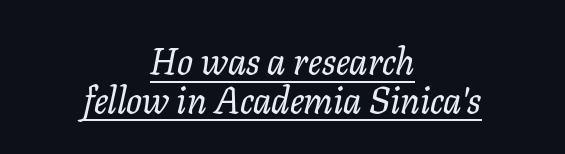
The specimen reads as italic at a glance. These lines are centered, leaving both edges ragged. Stroke terminals: seriffed. Inter-character spacing is left at the font's built-in metrics. Here the designer chose a conventional face with non-uniform glyph widths.
